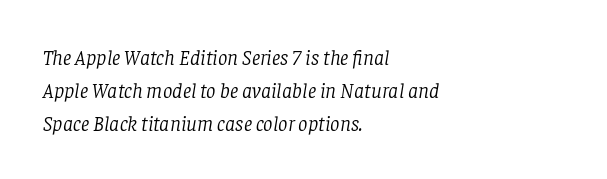
Q: Is the text bold? A: No.
Q: Is the text italic (slanted)? A: Yes, it leans right by about 8 degrees.
Q: Is the text underlined? A: No.
Q: How is the paragraph aligned? A: Left-aligned.
Q: Is the spacing between letters normal or unusually wide? A: Normal.
Q: Is the spacing between lines tight, normal or loose? A: Normal.
